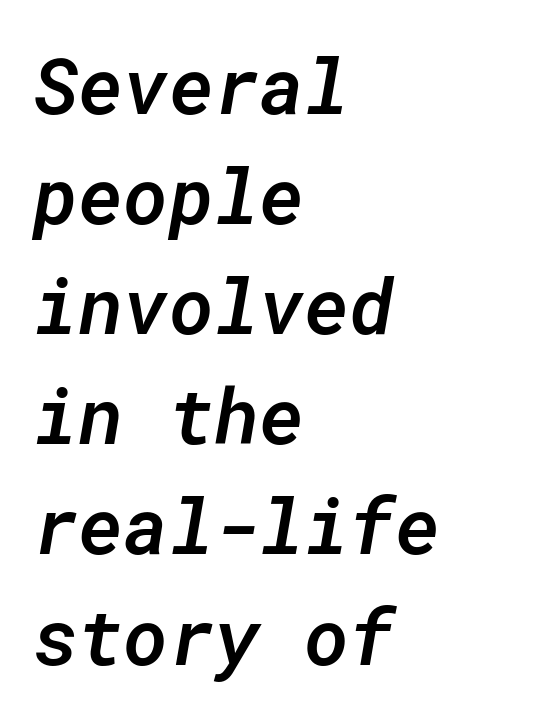
{"italic": "yes", "lean": "right", "slant_degrees": 10, "bold": "semi", "weight": "semibold", "width": "normal", "stroke_contrast": "low", "x_height": "medium", "monospaced": "yes", "underline": "no", "align": "left", "line_spacing": "normal", "line_spacing_ratio": 1.43, "letter_spacing": "normal", "letter_spacing_em": 0.0, "glyph_px": 77}
